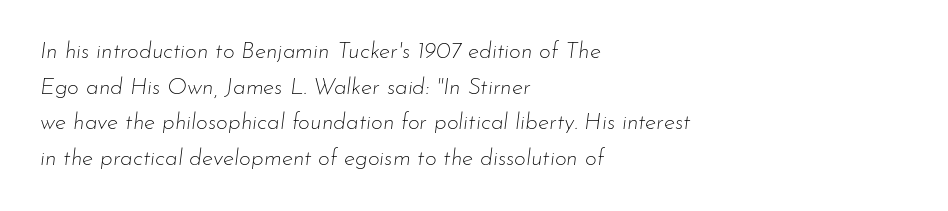
Q: Is the text bold? A: No.
Q: Is the text italic (slanted)? A: Yes, it leans right by about 7 degrees.
Q: Is the text underlined? A: No.
Q: How is the paragraph aligned? A: Left-aligned.
Q: Is the spacing between letters normal or unusually wide? A: Normal.
Q: Is the spacing between lines tight, normal or loose? A: Normal.
